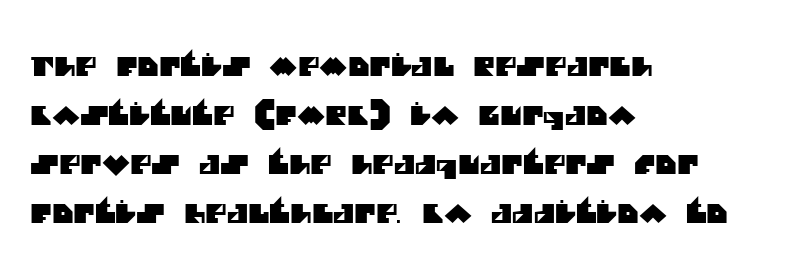
{"underline": "no", "align": "left", "line_spacing_ratio": 1.89, "letter_spacing": "normal", "letter_spacing_em": 0.0, "glyph_px": 26}
